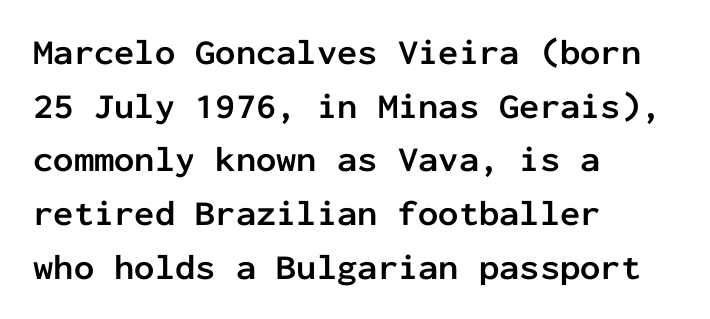
Q: Is the text bold? A: Yes.
Q: Is the text italic (slanted)? A: No, it is upright.
Q: Is the typeface a serif or a sans-serif typeface? A: Sans-serif.
Q: Is the text underlined? A: No.
Q: How is the paragraph aligned? A: Left-aligned.
Q: Is the spacing between letters normal or unusually wide? A: Normal.
Q: Is the spacing between lines tight, normal or loose? A: Normal.
Q: Width (condensed, normal, or wide)? A: Normal.
Q: Stroke contrast? A: Low.
Q: x-height? A: Medium.
Q: Monospaced? A: Yes.
